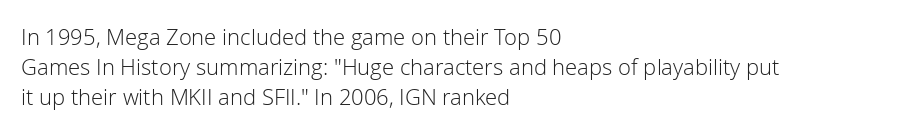
Q: Is the text bold? A: No.
Q: Is the text italic (slanted)? A: No, it is upright.
Q: Is the text underlined? A: No.
Q: How is the paragraph aligned? A: Left-aligned.
Q: Is the spacing between letters normal or unusually wide? A: Normal.
Q: Is the spacing between lines tight, normal or loose? A: Normal.
